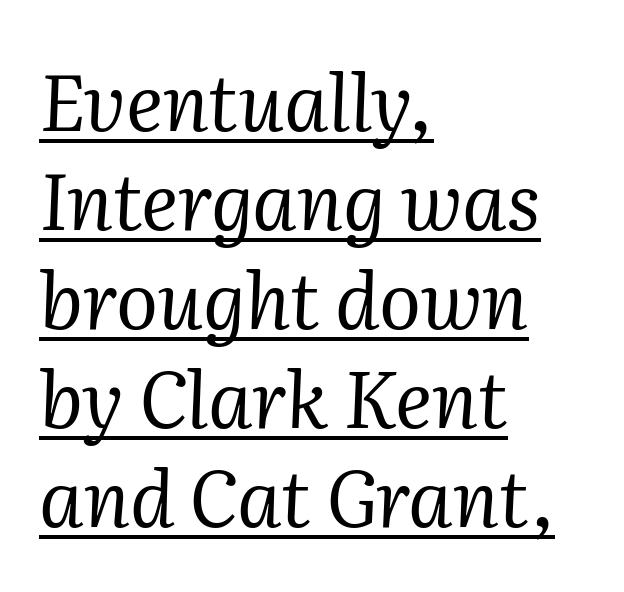
Each stroke keeps to a modest, everyday thickness or less. Stroke terminals: seriffed. The text block is weighted toward the left margin, trailing off unevenly rightward. One glance says typical: line gaps are just what's usual. Decoration check: the copy is underlined. Yep, that's italic — everything's leaning.
